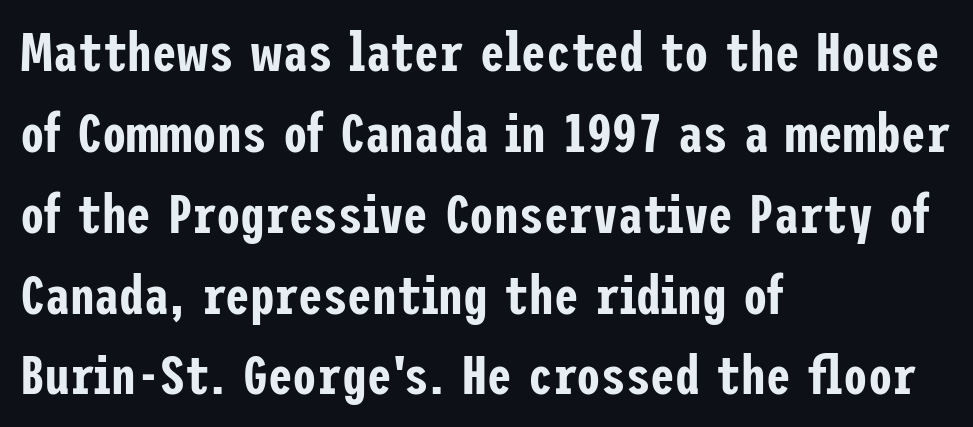
The rendering uses a moderate line-height, typical for paragraphs. Ordinary non-slanted type is in use. You could call the tracking neutral — neither tight nor loose. The typeface chosen for these lines omits serifs.
